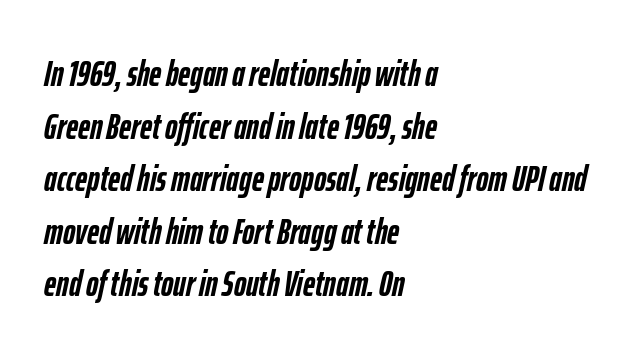
Spacing verdict: proportional, widths tailored to each character. Horizontal bands of white between lines are of average thickness. The letters sit at their default tracking, neither squeezed nor spread. Each row of text sits above clean, open space. The strokes are fattened all the way to bold. The face used here has a pronounced slope to its letters.
